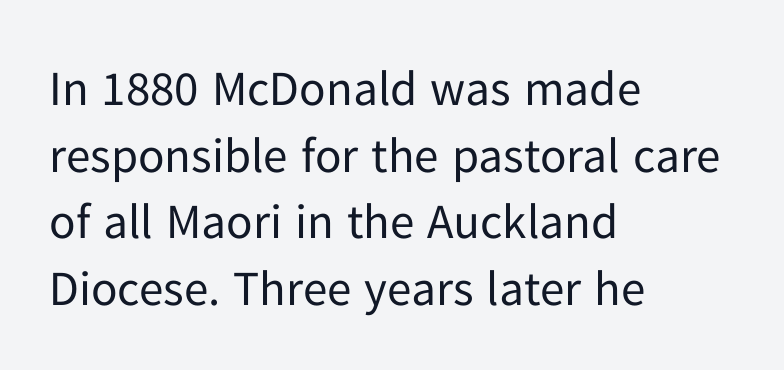
Q: Is the text bold? A: No.
Q: Is the text italic (slanted)? A: No, it is upright.
Q: Is the typeface a serif or a sans-serif typeface? A: Sans-serif.
Q: Is the text underlined? A: No.
Q: How is the paragraph aligned? A: Left-aligned.
Q: Is the spacing between letters normal or unusually wide? A: Normal.
Q: Is the spacing between lines tight, normal or loose? A: Normal.
Q: Width (condensed, normal, or wide)? A: Normal.
Q: Stroke contrast? A: Low.
Q: x-height? A: Medium.
Q: Monospaced? A: No.
